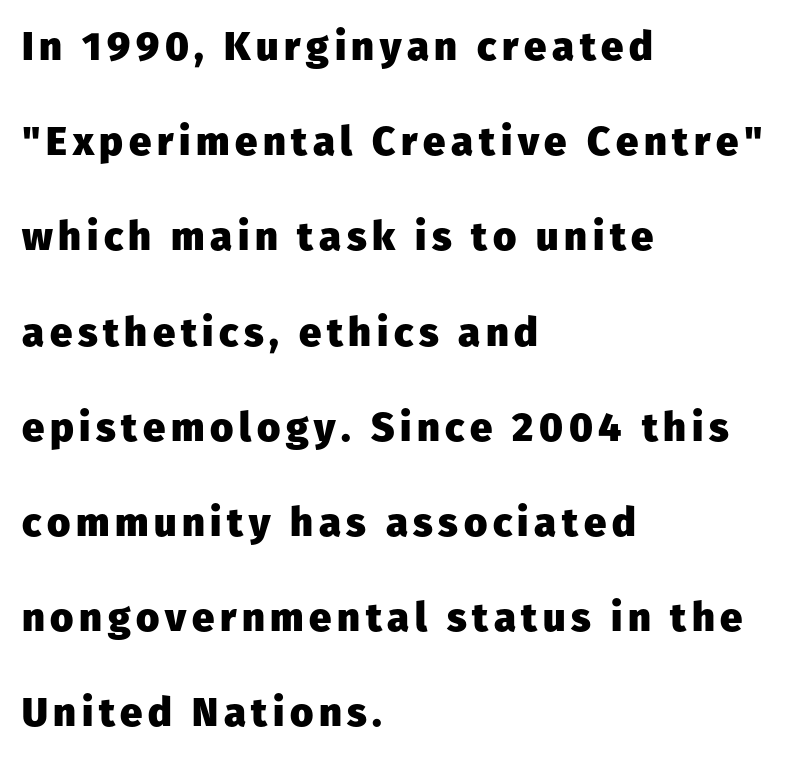
Q: Is the text bold? A: Yes.
Q: Is the text italic (slanted)? A: No, it is upright.
Q: Is the typeface a serif or a sans-serif typeface? A: Sans-serif.
Q: Is the text underlined? A: No.
Q: How is the paragraph aligned? A: Left-aligned.
Q: Is the spacing between lines tight, normal or loose? A: Loose.
Q: Width (condensed, normal, or wide)? A: Normal.
Q: Stroke contrast? A: Low.
Q: x-height? A: Medium.
Q: Monospaced? A: No.
